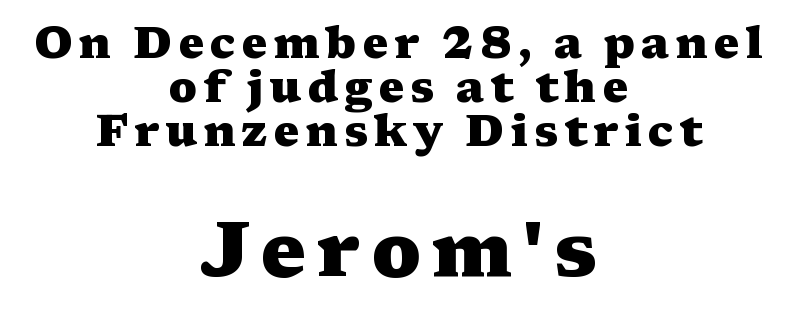
The rendering shows small feet on the letterforms — a serif design. The face used here appears at its bigger size in the lower chunk. Varying glyph widths throughout — classic text-font behaviour. The setting favours the middle, as headings and verse often do. Emphasis by weight is at full strength: bold. Unlike italic type, these characters show no tilt at all.
